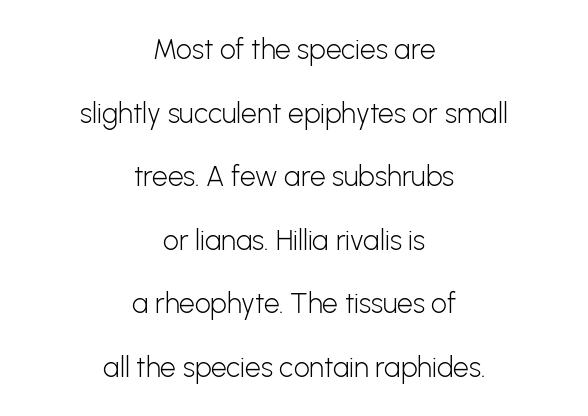
{"serif": "no", "italic": "no", "bold": "no", "weight": "light", "width": "normal", "stroke_contrast": "low", "x_height": "medium", "monospaced": "no", "underline": "no", "align": "center", "line_spacing": "loose", "line_spacing_ratio": 2.27, "letter_spacing": "normal", "letter_spacing_em": 0.0, "glyph_px": 28}
